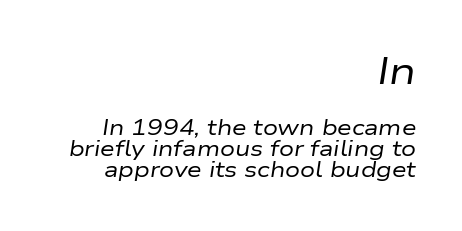
Q: Is the text bold? A: No.
Q: Is the text italic (slanted)? A: Yes, it leans right by about 9 degrees.
Q: Is the text underlined? A: No.
Q: How is the paragraph aligned? A: Right-aligned.
Q: Is the spacing between letters normal or unusually wide? A: Normal.
Q: Is the spacing between lines tight, normal or loose? A: Tight.
Q: Which block of text is set in a larger size, the first (top) or the second (bottom)? A: The first (top) one.
Q: Width (condensed, normal, or wide)? A: Wide.
Q: Stroke contrast? A: Low.
Q: x-height? A: Medium.
Q: Monospaced? A: No.
